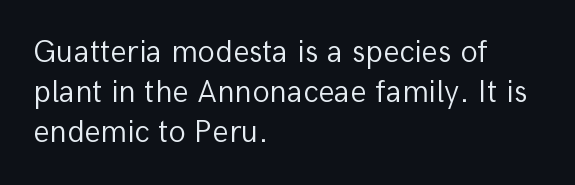
Q: Is the text bold? A: No.
Q: Is the text italic (slanted)? A: No, it is upright.
Q: Is the typeface a serif or a sans-serif typeface? A: Sans-serif.
Q: Is the text underlined? A: No.
Q: How is the paragraph aligned? A: Left-aligned.
Q: Is the spacing between letters normal or unusually wide? A: Normal.
Q: Is the spacing between lines tight, normal or loose? A: Normal.
Q: Width (condensed, normal, or wide)? A: Normal.
Q: Stroke contrast? A: Low.
Q: x-height? A: Medium.
Q: Monospaced? A: No.
